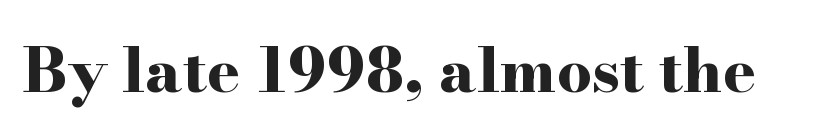
{"serif": "yes", "italic": "no", "bold": "yes", "weight": "bold", "width": "wide", "stroke_contrast": "high", "x_height": "small", "monospaced": "no", "underline": "no", "letter_spacing": "normal", "letter_spacing_em": 0.0, "glyph_px": 62}
